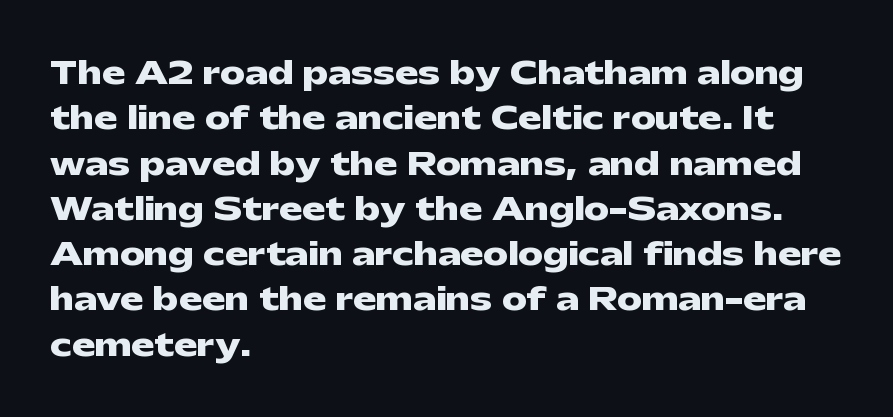
Its strokes are broad and dark, the hallmark of bold type. The typesetter chose a ragged-right arrangement here. Each new line begins a customary step beneath the previous one. The font's upright variant was chosen for this text. Beneath every word, the page is bare. The letters sit at their default tracking, neither squeezed nor spread.
